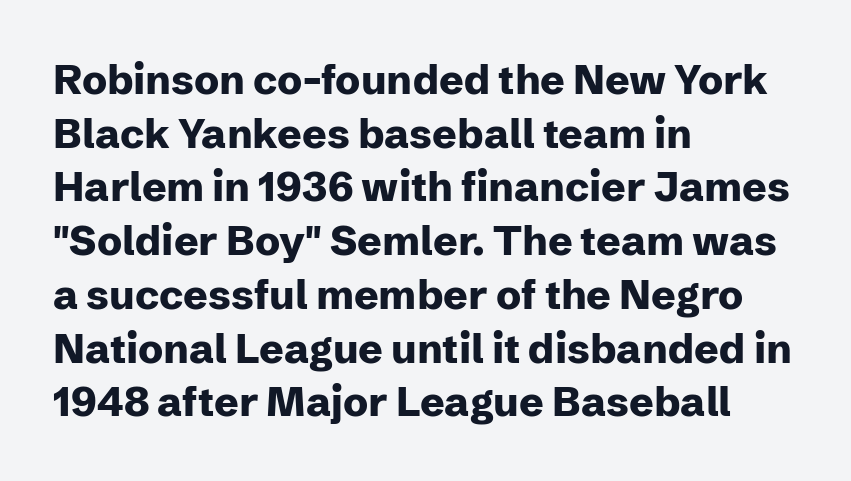
Each letter keeps its own natural width here, so spacing adapts to shape. Honestly, the letter spacing is just normal — you wouldn't notice it. Heft: maximum for text — a bold. Teacher's note: observe the even left margin — that is flush-left alignment.
